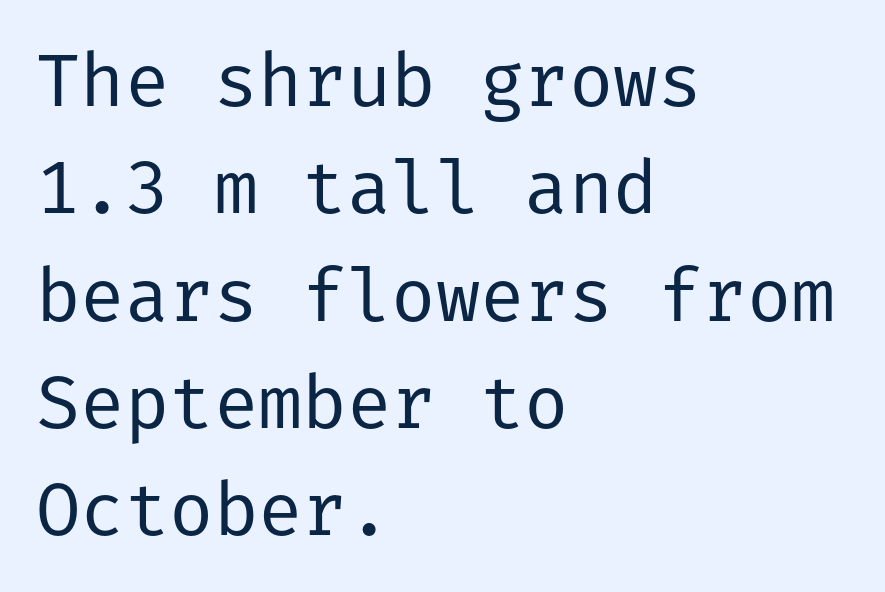
Q: Is the text bold? A: No.
Q: Is the text italic (slanted)? A: No, it is upright.
Q: Is the typeface a serif or a sans-serif typeface? A: Sans-serif.
Q: Is the text underlined? A: No.
Q: How is the paragraph aligned? A: Left-aligned.
Q: Is the spacing between letters normal or unusually wide? A: Normal.
Q: Is the spacing between lines tight, normal or loose? A: Normal.
Q: Width (condensed, normal, or wide)? A: Normal.
Q: Stroke contrast? A: Low.
Q: x-height? A: Medium.
